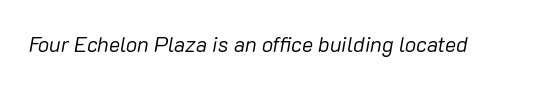
Q: Is the text bold? A: No.
Q: Is the text italic (slanted)? A: Yes, it leans right by about 10 degrees.
Q: Is the text underlined? A: No.
Q: Is the spacing between letters normal or unusually wide? A: Normal.
